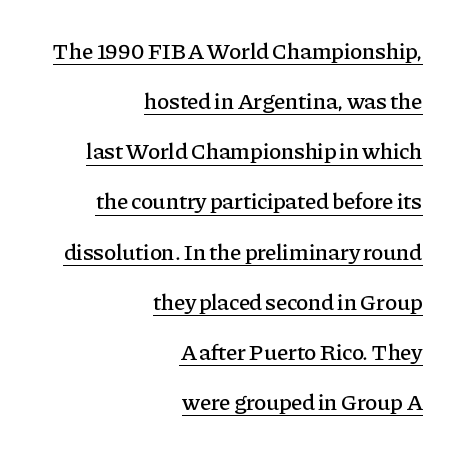
Q: Is the text italic (slanted)? A: No, it is upright.
Q: Is the text underlined? A: Yes.
Q: How is the paragraph aligned? A: Right-aligned.
Q: Is the spacing between letters normal or unusually wide? A: Normal.
Q: Is the spacing between lines tight, normal or loose? A: Loose.
